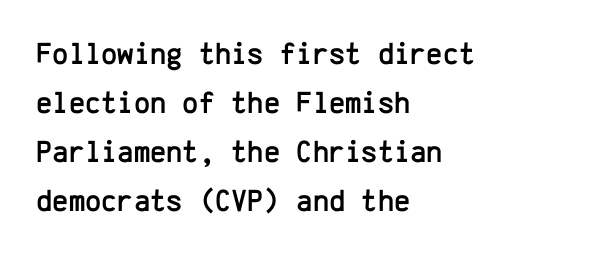
Q: Is the text italic (slanted)? A: No, it is upright.
Q: Is the typeface a serif or a sans-serif typeface? A: Sans-serif.
Q: Is the text underlined? A: No.
Q: How is the paragraph aligned? A: Left-aligned.
Q: Is the spacing between letters normal or unusually wide? A: Normal.
Q: Is the spacing between lines tight, normal or loose? A: Normal.
Q: Width (condensed, normal, or wide)? A: Normal.
Q: Stroke contrast? A: Low.
Q: x-height? A: Medium.
Q: Monospaced? A: Yes.
